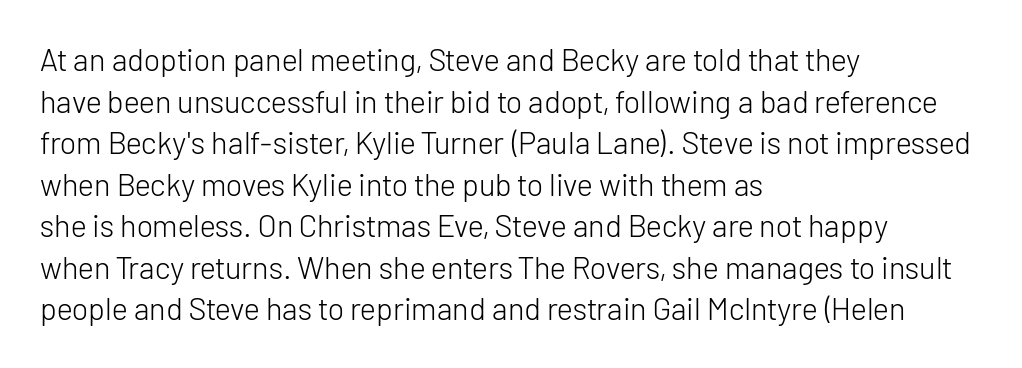
{"serif": "no", "italic": "no", "bold": "no", "weight": "light", "width": "normal", "stroke_contrast": "low", "x_height": "medium", "monospaced": "no", "underline": "no", "align": "left", "line_spacing": "normal", "line_spacing_ratio": 1.34, "letter_spacing": "normal", "letter_spacing_em": 0.0, "glyph_px": 31}
